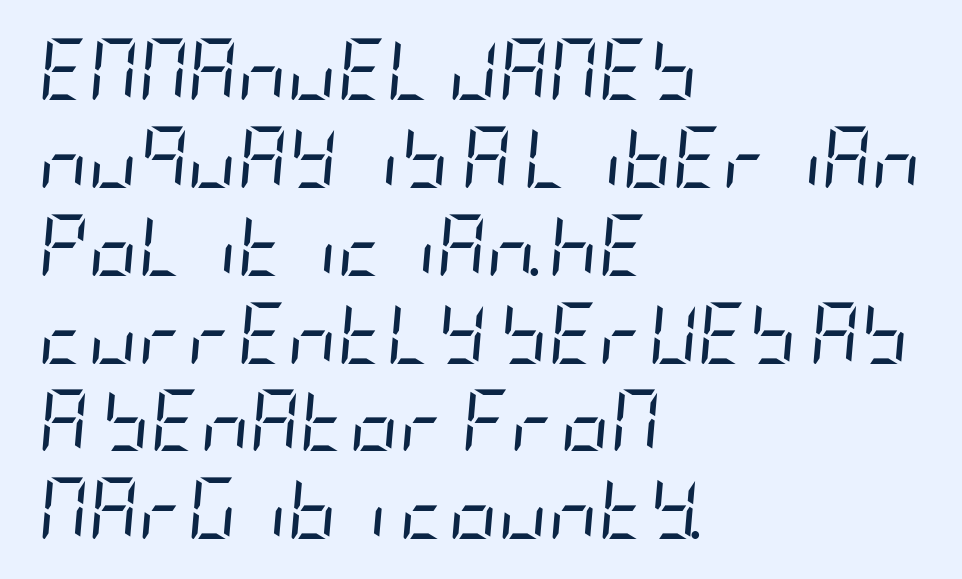
The image shows 61 px regular-weight, condensed type, italic (leaning right); set left-aligned, normal line spacing (1.44x), normal letter spacing, not underlined; low stroke contrast and a large x-height.
